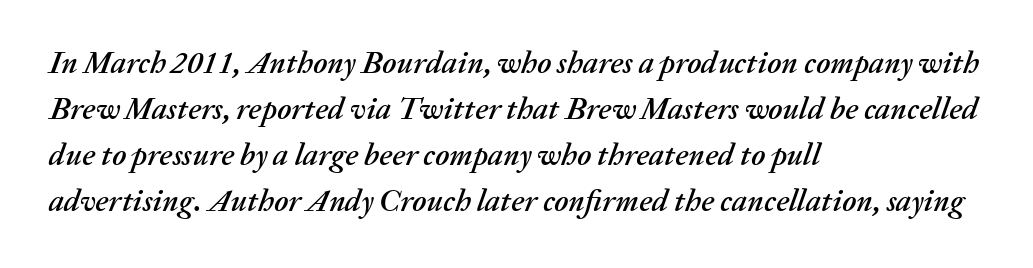
Short and long lines alike share a common starting point at left. Vertical spacing — default. How are the letters spaced? Ordinarily, with no added tracking. A bare baseline throughout the passage. Is the type slanted? Yes — the strokes lean at a clear angle.
